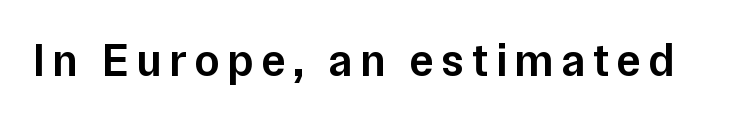
{"serif": "no", "italic": "no", "bold": "semi", "weight": "semibold", "width": "normal", "stroke_contrast": "low", "x_height": "medium", "monospaced": "no", "underline": "no", "glyph_px": 46}
